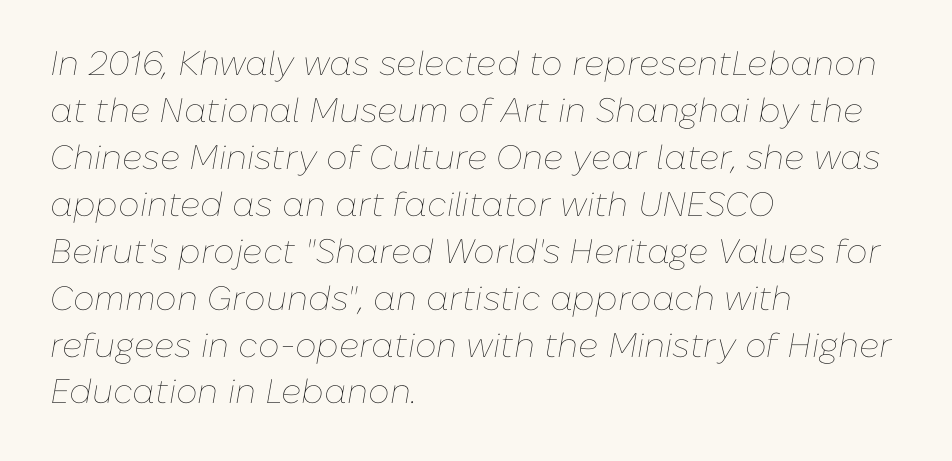
{"italic": "yes", "lean": "right", "slant_degrees": 10, "bold": "no", "weight": "thin", "width": "normal", "stroke_contrast": "low", "x_height": "medium", "monospaced": "no", "underline": "no", "align": "left", "line_spacing": "normal", "line_spacing_ratio": 1.38, "letter_spacing": "normal", "letter_spacing_em": 0.0, "glyph_px": 34}
